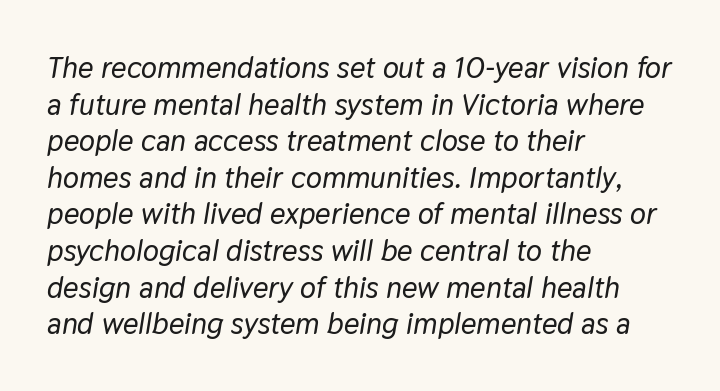
The image shows 30 px text type, italic (leaning right); set left-aligned, line spacing 1.22x, normal letter spacing, not underlined; low stroke contrast and a medium x-height.
